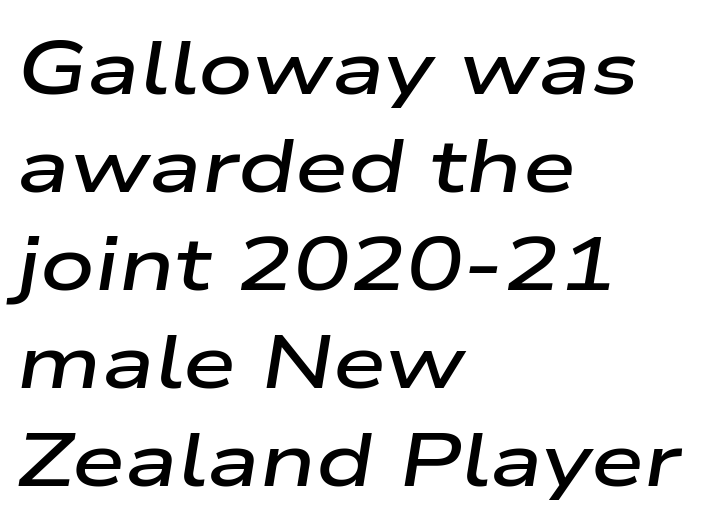
Q: Is the text bold? A: Semi-bold.
Q: Is the text italic (slanted)? A: Yes, it leans right by about 9 degrees.
Q: Is the text underlined? A: No.
Q: How is the paragraph aligned? A: Left-aligned.
Q: Is the spacing between letters normal or unusually wide? A: Normal.
Q: Is the spacing between lines tight, normal or loose? A: Normal.
Q: Width (condensed, normal, or wide)? A: Wide.
Q: Stroke contrast? A: Low.
Q: x-height? A: Medium.
Q: Monospaced? A: No.
